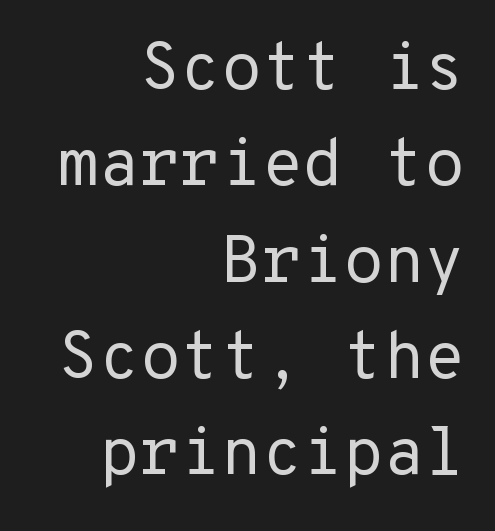
A clean baseline with only descenders dipping below it. Classification — sans serif. Weight: not bold — regular or lighter. The specimen reads as upright at a glance.
